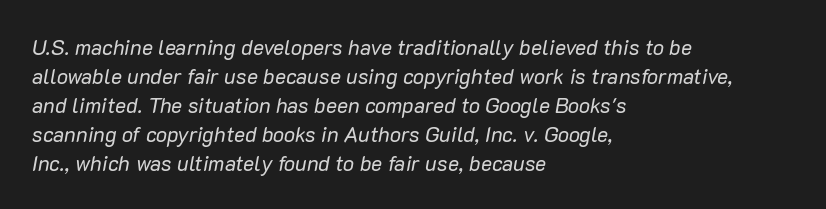
The image shows 21 px text type, italic (leaning right); set left-aligned, normal line spacing (1.38x), normal letter spacing, not underlined.
